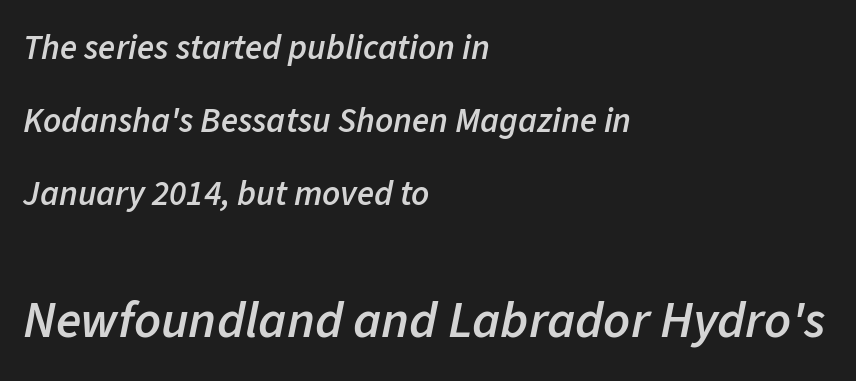
If you drew a line through each stem, it would be angled. Students, observe: this is what heavily led, spacious text looks like. What weight is shown? A semibold, between regular and bold. Does the copy run flush right? No — it runs flush left. Do the characters align in a grid? No, the font is proportional. Students, note that the glyphs here touch the page at normal intervals.
